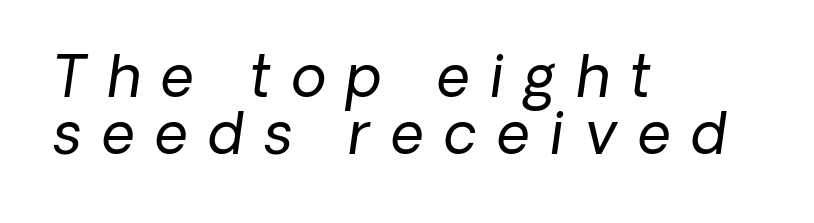
Q: Is the text bold? A: No.
Q: Is the typeface a serif or a sans-serif typeface? A: Sans-serif.
Q: Is the text underlined? A: No.
Q: How is the paragraph aligned? A: Left-aligned.
Q: Is the spacing between letters normal or unusually wide? A: Unusually wide.
Q: Is the spacing between lines tight, normal or loose? A: Tight.
Q: Width (condensed, normal, or wide)? A: Normal.
Q: Stroke contrast? A: Low.
Q: x-height? A: Medium.
Q: Monospaced? A: No.
